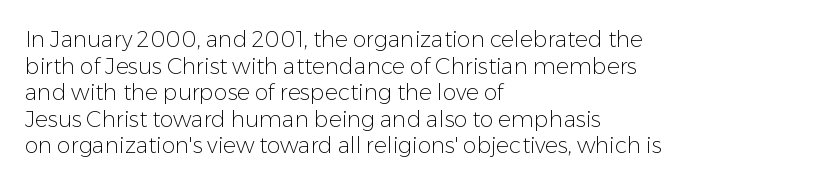
Q: Is the text bold? A: No.
Q: Is the text italic (slanted)? A: No, it is upright.
Q: Is the text underlined? A: No.
Q: How is the paragraph aligned? A: Left-aligned.
Q: Is the spacing between letters normal or unusually wide? A: Normal.
